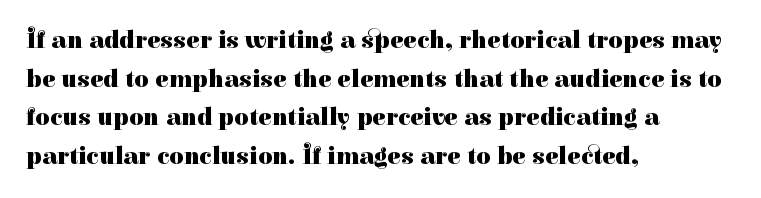
The image shows 25 px bold type, upright; set left-aligned, normal line spacing (1.55x), normal letter spacing, not underlined.
